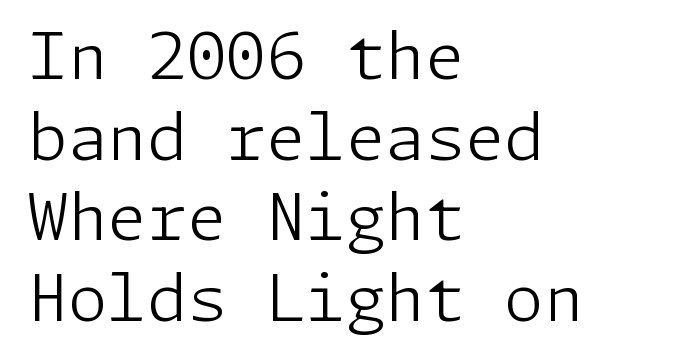
The letters sit at their default tracking, neither squeezed nor spread. I'd call this a sans setting — the letters go barefoot. Italic: no, the glyphs are upright roman. The passage shown stacks its lines at a standard gap. Reading down the block, your eye returns to a fixed left position each line.
